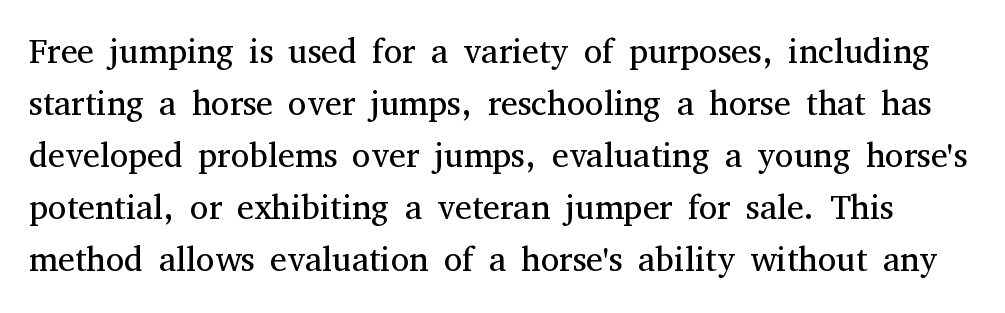
The image shows 34 px regular-weight serif type, upright; set normal line spacing (1.53x), normal letter spacing, not underlined; medium stroke contrast and a medium x-height.
